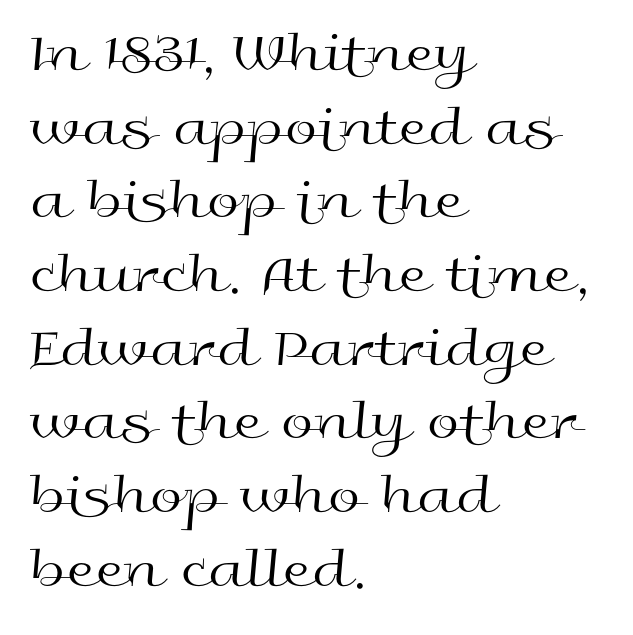
The image shows 58 px regular-weight, wide sans-serif type, upright; set left-aligned, normal line spacing (1.27x), normal letter spacing, not underlined; a medium x-height.
